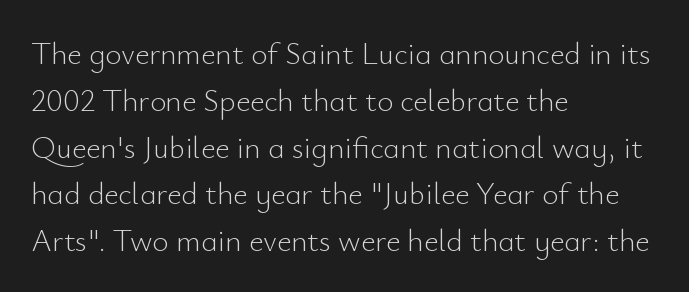
{"serif": "no", "italic": "no", "bold": "no", "weight": "light", "width": "normal", "stroke_contrast": "low", "x_height": "small", "monospaced": "no", "underline": "no", "align": "left", "line_spacing": "normal", "line_spacing_ratio": 1.51, "letter_spacing": "normal", "letter_spacing_em": 0.0, "glyph_px": 31}
